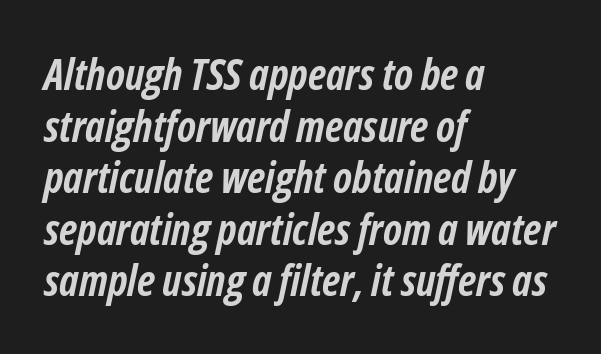
Q: Is the text bold? A: Yes.
Q: Is the text italic (slanted)? A: Yes, it leans right by about 12 degrees.
Q: Is the text underlined? A: No.
Q: How is the paragraph aligned? A: Left-aligned.
Q: Is the spacing between letters normal or unusually wide? A: Normal.
Q: Width (condensed, normal, or wide)? A: Condensed.
Q: Stroke contrast? A: Low.
Q: x-height? A: Medium.
Q: Monospaced? A: No.
